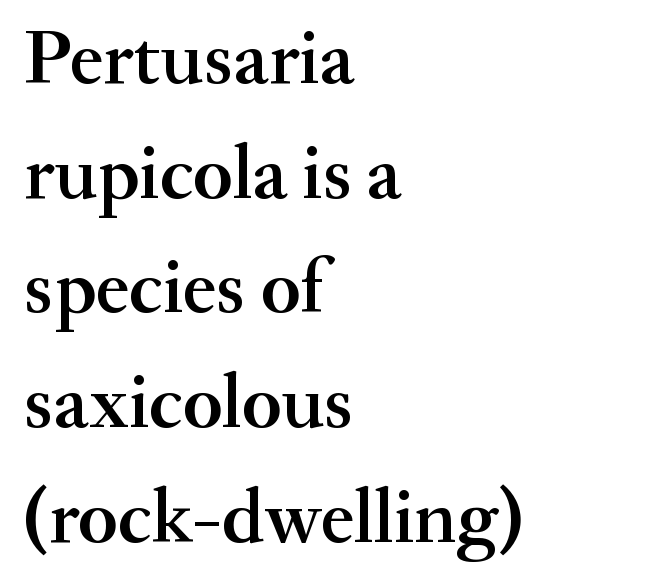
Little horizontal feet cap the strokes, marking this as serif type. The passage shown has conventional tracking throughout. Stroke thickness is moderately raised; the sample reads as semibold. Typeset ragged right — the left edge is the straight one. Line spacing here is normal. Nobody drew a line under any word here.
